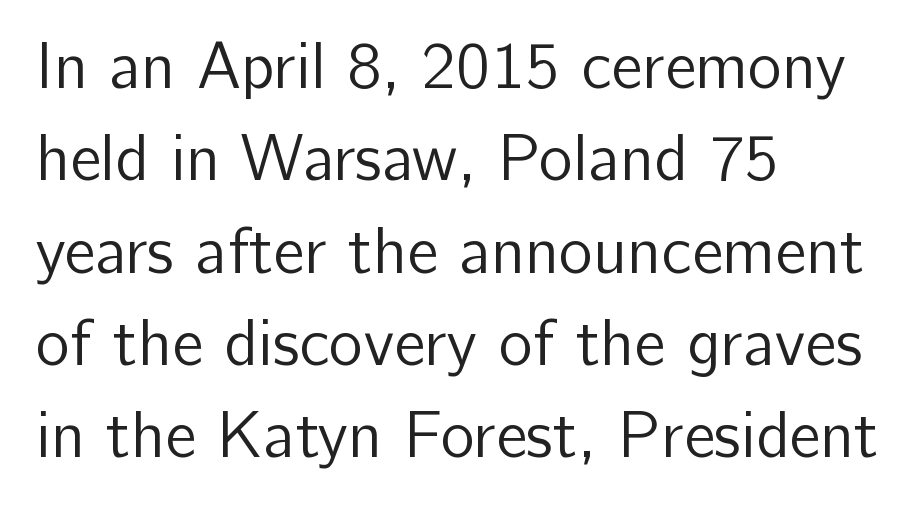
The image shows 65 px regular-weight sans-serif type, upright; set left-aligned, normal line spacing (1.42x), normal letter spacing, not underlined; low stroke contrast and a medium x-height.
